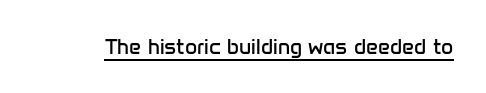
Italic: no, the glyphs are upright roman. You can see a thin bar hugging the bottom of the glyphs. Nothing heavy about these letters — not bold at all. Look at the tracking — it's just the regular setting, nothing added.
